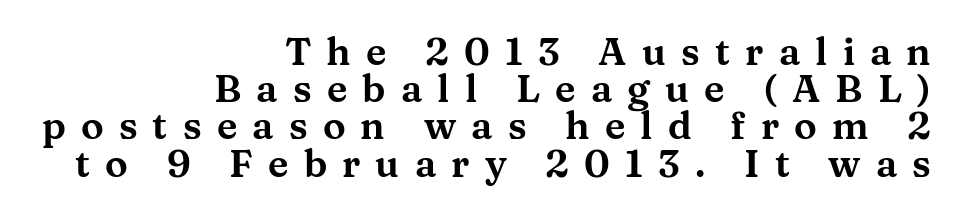
The image shows 38 px wide serif type, upright; set right-aligned, tight line spacing (0.98x), unusually wide letter spacing (+0.4 em), not underlined; medium stroke contrast and a medium x-height.
